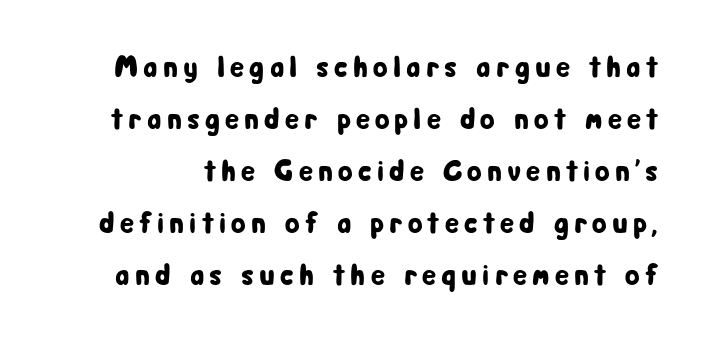
Q: Is the text italic (slanted)? A: No, it is upright.
Q: Is the typeface a serif or a sans-serif typeface? A: Sans-serif.
Q: Is the text underlined? A: No.
Q: Width (condensed, normal, or wide)? A: Condensed.
Q: Stroke contrast? A: Low.
Q: x-height? A: Medium.
Q: Monospaced? A: No.
